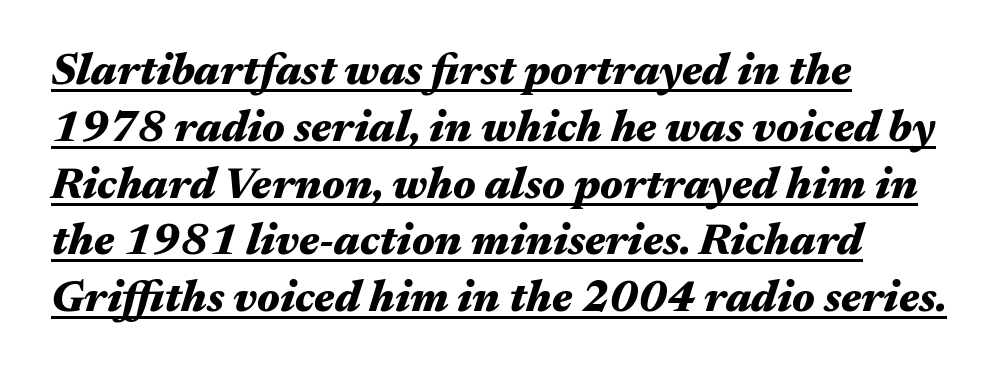
Students, this is bold: see how much ink each stroke carries. Tracking here is standard; glyphs follow each other at the usual distance. Students, observe the line beneath the letters — that is underlining. Successive baselines arrive at the customary interval. Every row of glyphs begins at an identical x-position on the left.
